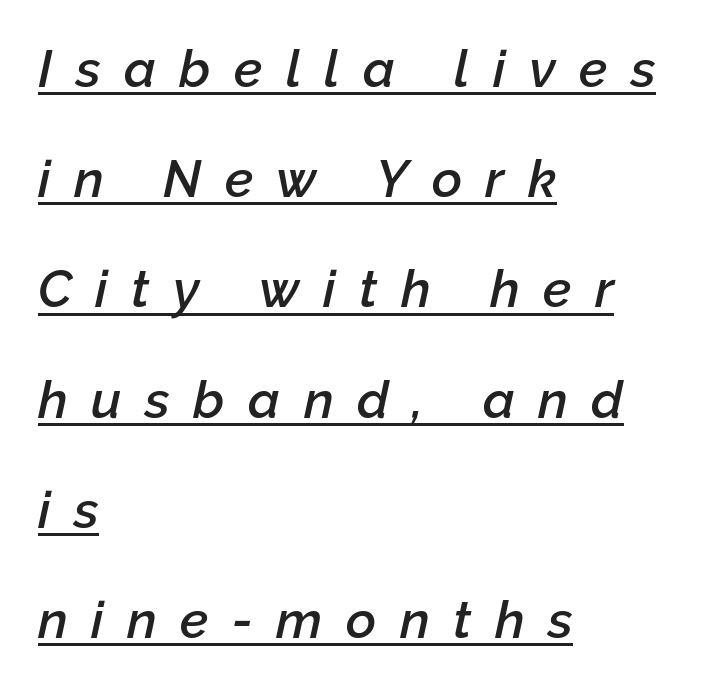
{"italic": "yes", "lean": "right", "slant_degrees": 12, "bold": "semi", "weight": "semibold", "width": "normal", "stroke_contrast": "low", "x_height": "medium", "monospaced": "no", "underline": "yes", "align": "left", "line_spacing": "loose", "line_spacing_ratio": 2.12, "letter_spacing": "wide", "letter_spacing_em": 0.45, "glyph_px": 52}
